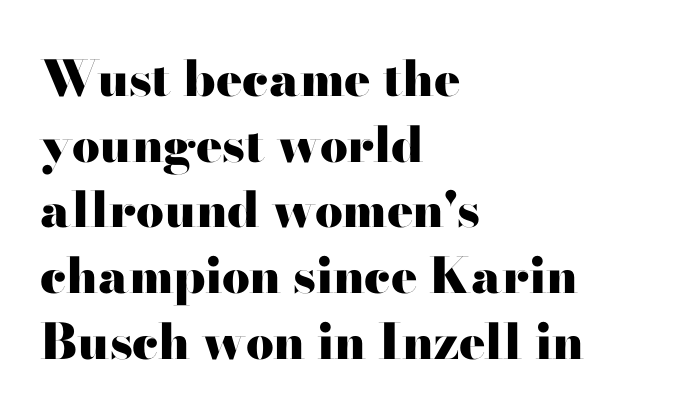
The image shows 49 px heavy, wide serif type, upright; set left-aligned, normal line spacing (1.34x), normal letter spacing, not underlined; high stroke contrast and a small x-height.
